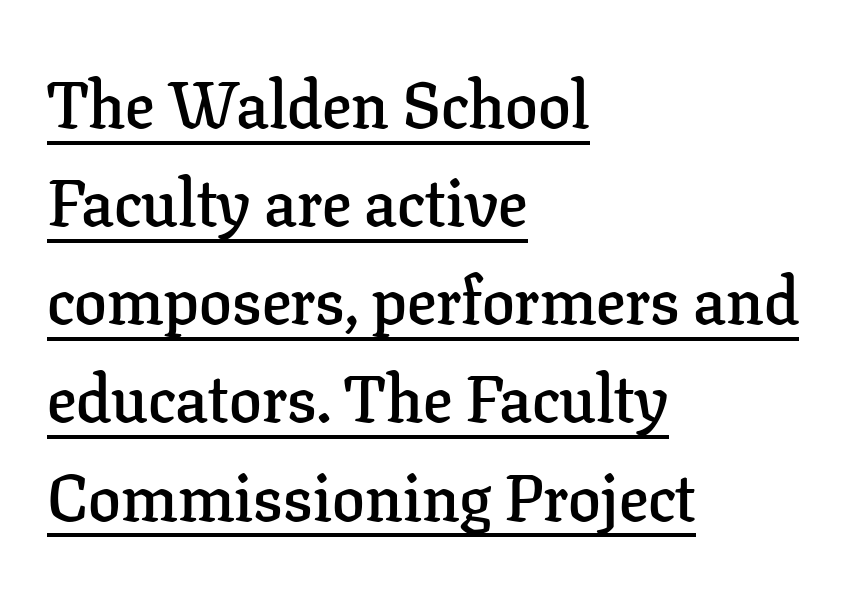
{"serif": "yes", "italic": "no", "bold": "semi", "weight": "semibold", "width": "normal", "stroke_contrast": "low", "x_height": "medium", "monospaced": "no", "underline": "yes", "align": "left", "line_spacing": "normal", "line_spacing_ratio": 1.51, "letter_spacing": "normal", "letter_spacing_em": 0.0, "glyph_px": 65}
